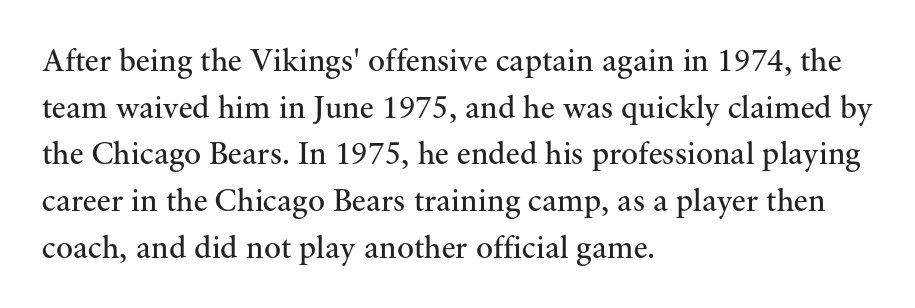
{"serif": "yes", "italic": "no", "bold": "no", "weight": "regular", "width": "normal", "stroke_contrast": "medium", "x_height": "small", "monospaced": "no", "underline": "no", "align": "left", "line_spacing": "normal", "line_spacing_ratio": 1.46, "letter_spacing": "normal", "letter_spacing_em": 0.0, "glyph_px": 32}
